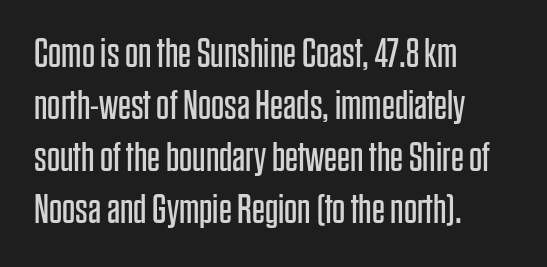
This sample is left-justified, so line endings fall wherever the words run out. Observe the absence of serifs on each vertical stroke in this sample. You could call the tracking neutral — neither tight nor loose. This sample has the flowing, uneven cadence of proportional lettering. The typeface has the unassuming heft of standard copy or less.
